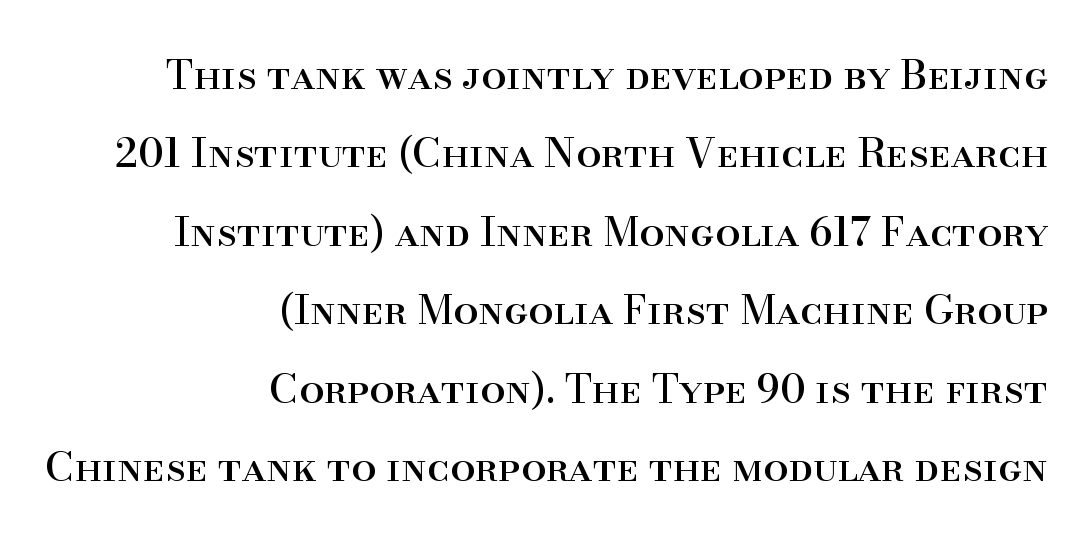
Do the characters align in a grid? No, the font is proportional. Does the type have serifs? Yes, each stem ends in a small foot. Designer's note — italics off, roman on. Type without underlining. A flush-right, rag-left setting is used for this passage. Reading down the column, the eye jumps a long way to each next line.
